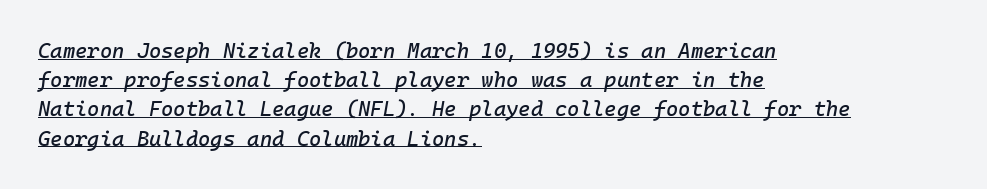
Q: Is the text italic (slanted)? A: Yes, it leans right by about 10 degrees.
Q: Is the text underlined? A: Yes.
Q: How is the paragraph aligned? A: Left-aligned.
Q: Is the spacing between letters normal or unusually wide? A: Normal.
Q: Is the spacing between lines tight, normal or loose? A: Normal.
